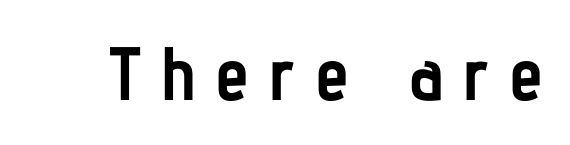
Q: Is the text bold? A: Yes.
Q: Is the text italic (slanted)? A: No, it is upright.
Q: Is the typeface a serif or a sans-serif typeface? A: Sans-serif.
Q: Is the text underlined? A: No.
Q: Is the spacing between letters normal or unusually wide? A: Unusually wide.
Q: Width (condensed, normal, or wide)? A: Condensed.
Q: Stroke contrast? A: Low.
Q: x-height? A: Medium.
Q: Monospaced? A: No.
